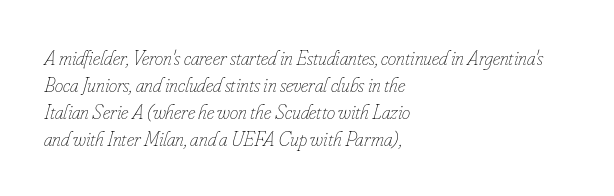
The tracking reads as untouched default to a designer's eye. Weight: in the light-to-regular range. Does the lettering tilt? It does — this is italic. The setting favours the left margin, as ordinary paragraphs usually do.
